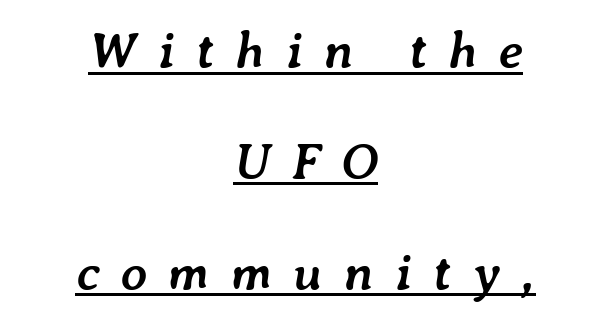
The image shows 52 px semibold type, italic (leaning right); set centered, loose line spacing (2.13x), unusually wide letter spacing (+0.4 em), underlined; low stroke contrast and a medium x-height.
